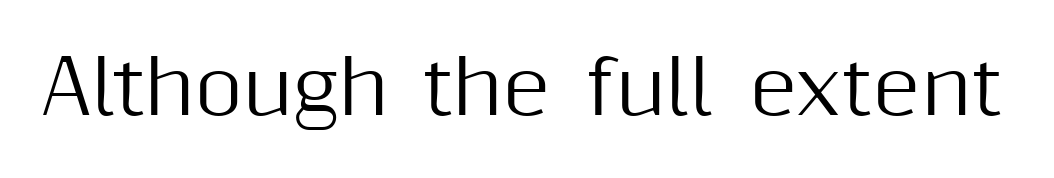
Is the letter spacing exaggerated? No — it looks like the ordinary default. Posture: straight, roman, zero tilt. Type style note: lacks serifs. Quick note: underline off.
